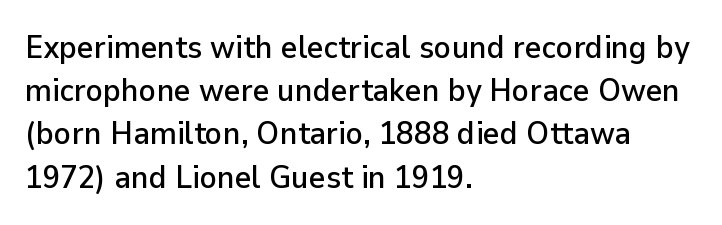
The image shows 32 px sans-serif type, upright; set left-aligned, normal line spacing (1.35x), normal letter spacing, not underlined; low stroke contrast and a medium x-height.
